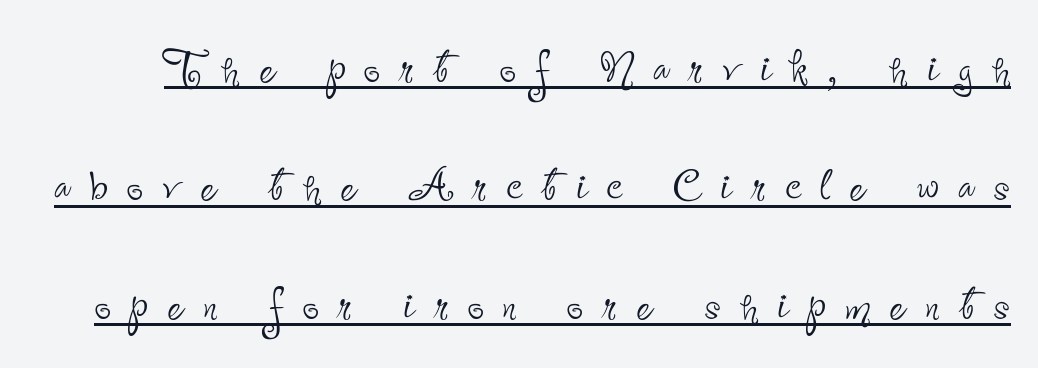
{"serif": "no", "bold": "no", "weight": "thin", "width": "condensed", "stroke_contrast": "low", "x_height": "small", "monospaced": "no", "underline": "yes", "line_spacing": "loose", "line_spacing_ratio": 2.04, "letter_spacing": "wide", "letter_spacing_em": 0.33, "glyph_px": 58}
